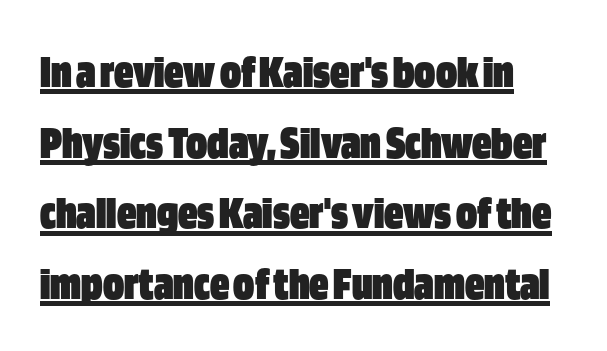
{"serif": "no", "italic": "no", "bold": "yes", "weight": "heavy", "width": "condensed", "stroke_contrast": "low", "x_height": "large", "monospaced": "no", "underline": "yes", "align": "left", "line_spacing": "normal", "line_spacing_ratio": 1.47, "letter_spacing": "normal", "letter_spacing_em": 0.0, "glyph_px": 48}
